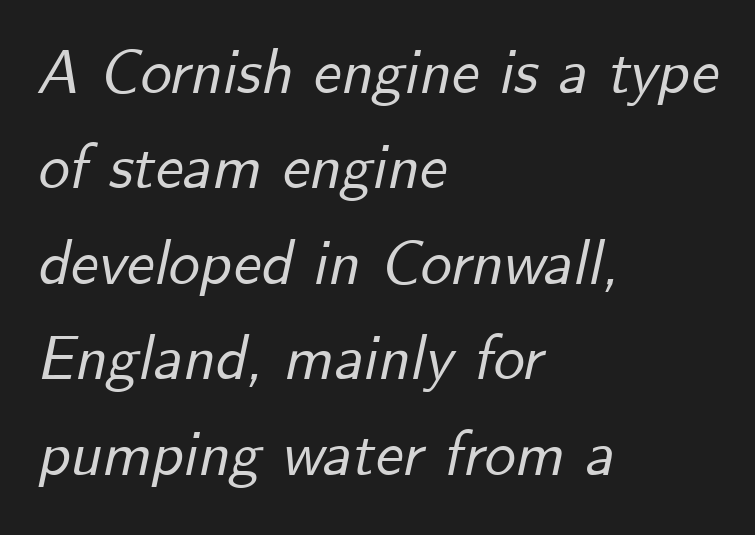
Q: Is the text italic (slanted)? A: Yes, it leans right by about 12 degrees.
Q: Is the text underlined? A: No.
Q: How is the paragraph aligned? A: Left-aligned.
Q: Is the spacing between letters normal or unusually wide? A: Normal.
Q: Is the spacing between lines tight, normal or loose? A: Normal.
Q: Width (condensed, normal, or wide)? A: Normal.
Q: Stroke contrast? A: Low.
Q: x-height? A: Small.
Q: Monospaced? A: No.
